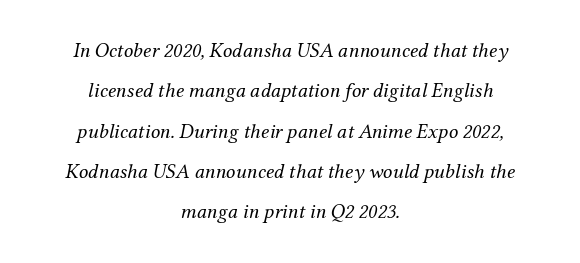
Descenders hang freely into open space. The typography opts for an oblique posture over an upright one. The block of text is sparse from top to bottom, with ample space between rows. The font is comparable to plain body text, perhaps lighter. Typeset on center — no edge is straight. Characters follow at the spacing the type designer built in.
